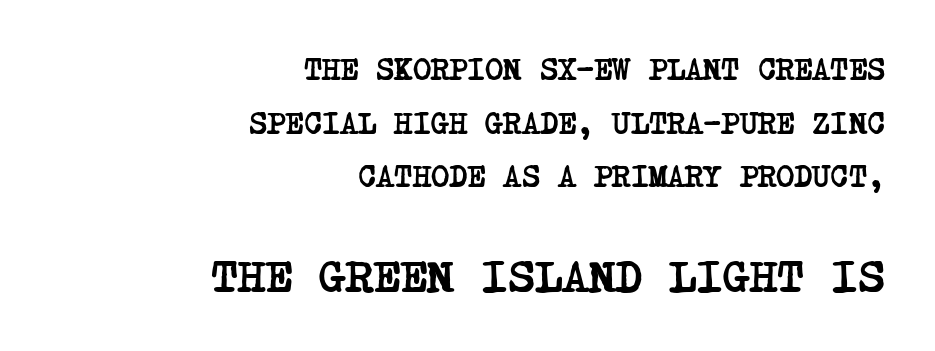
{"serif": "yes", "bold": "yes", "weight": "semibold", "width": "condensed", "stroke_contrast": "low", "x_height": "large", "underline": "no", "align": "right", "line_spacing_ratio": 1.73, "letter_spacing": "normal", "letter_spacing_em": 0.0, "larger_block": "second", "size_ratio": 1.48, "glyph_px": 46}
